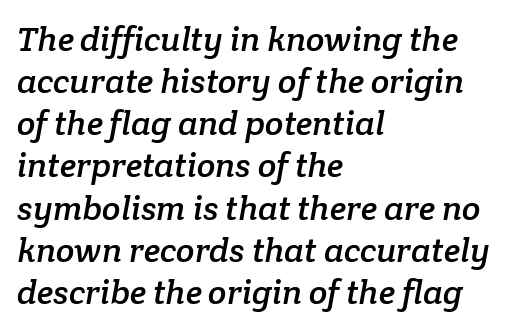
Q: Is the typeface a serif or a sans-serif typeface? A: Serif.
Q: Is the text underlined? A: No.
Q: How is the paragraph aligned? A: Left-aligned.
Q: Is the spacing between letters normal or unusually wide? A: Normal.
Q: Width (condensed, normal, or wide)? A: Normal.
Q: Stroke contrast? A: Low.
Q: x-height? A: Medium.
Q: Monospaced? A: No.
